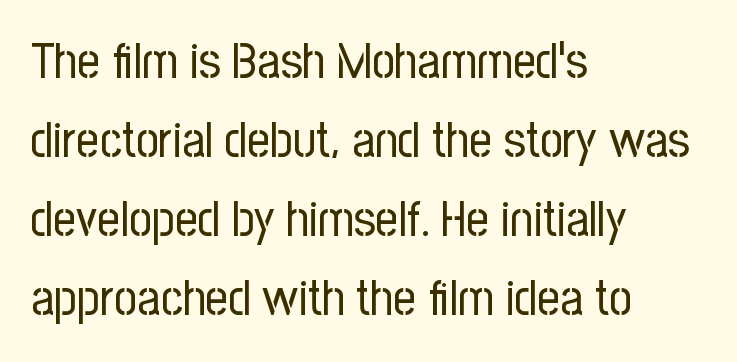
{"serif": "no", "italic": "no", "bold": "no", "weight": "regular", "width": "condensed", "stroke_contrast": "low", "x_height": "medium", "monospaced": "no", "underline": "no", "align": "left", "line_spacing": "normal", "line_spacing_ratio": 1.58, "letter_spacing": "normal", "letter_spacing_em": 0.0, "glyph_px": 50}
